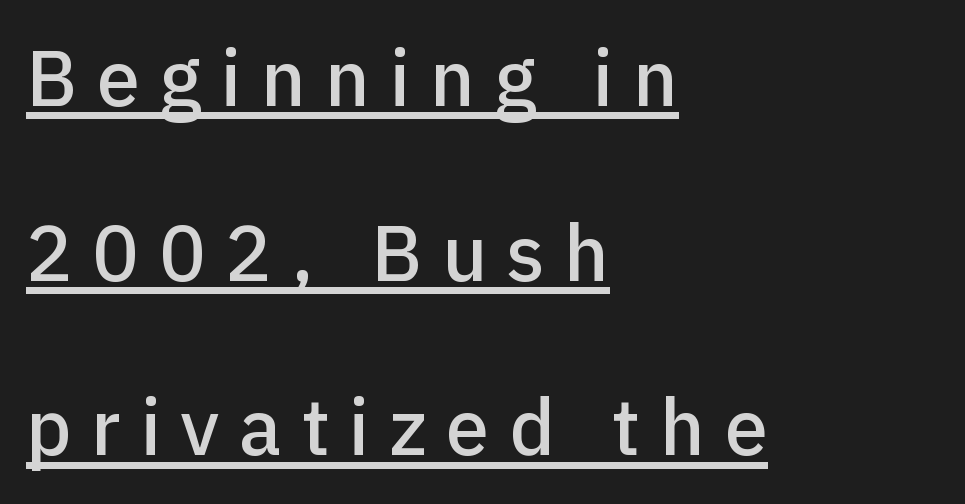
Q: Is the text italic (slanted)? A: No, it is upright.
Q: Is the typeface a serif or a sans-serif typeface? A: Sans-serif.
Q: Is the text underlined? A: Yes.
Q: How is the paragraph aligned? A: Left-aligned.
Q: Is the spacing between letters normal or unusually wide? A: Unusually wide.
Q: Is the spacing between lines tight, normal or loose? A: Loose.
Q: Width (condensed, normal, or wide)? A: Normal.
Q: Stroke contrast? A: Low.
Q: x-height? A: Medium.
Q: Monospaced? A: No.
